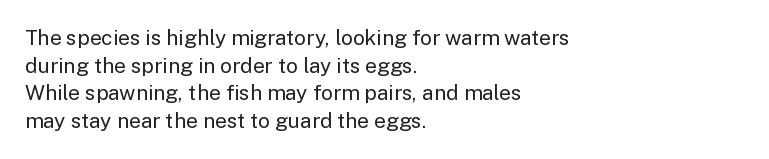
Q: Is the text bold? A: No.
Q: Is the text italic (slanted)? A: No, it is upright.
Q: Is the text underlined? A: No.
Q: How is the paragraph aligned? A: Left-aligned.
Q: Is the spacing between letters normal or unusually wide? A: Normal.
Q: Is the spacing between lines tight, normal or loose? A: Normal.
